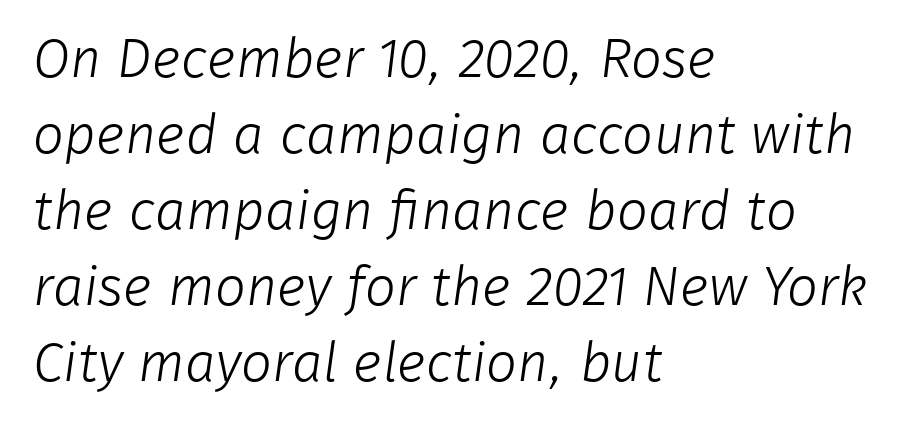
The image shows 55 px light sans-serif type; set left-aligned, normal line spacing (1.38x), normal letter spacing, not underlined; low stroke contrast and a medium x-height.
